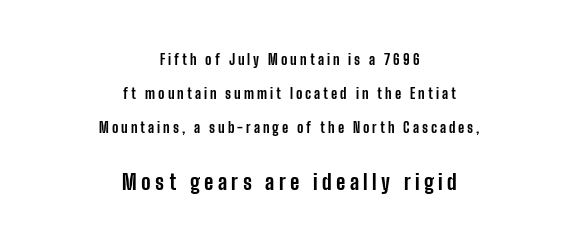
The letters are spread apart with noticeably loose tracking. These lines are centered, leaving both edges ragged. Block two is the big one; block one sits smaller above it. Has an underline been added? It has not.
